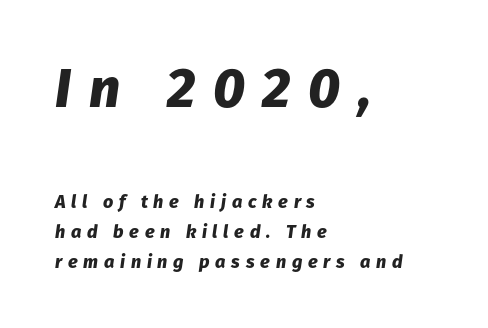
Q: Is the text bold? A: Yes.
Q: Is the text italic (slanted)? A: Yes, it leans right by about 8 degrees.
Q: Is the text underlined? A: No.
Q: How is the paragraph aligned? A: Left-aligned.
Q: Is the spacing between letters normal or unusually wide? A: Unusually wide.
Q: Is the spacing between lines tight, normal or loose? A: Normal.
Q: Which block of text is set in a larger size, the first (top) or the second (bottom)? A: The first (top) one.
Q: Width (condensed, normal, or wide)? A: Normal.
Q: Stroke contrast? A: Low.
Q: x-height? A: Medium.
Q: Monospaced? A: No.
